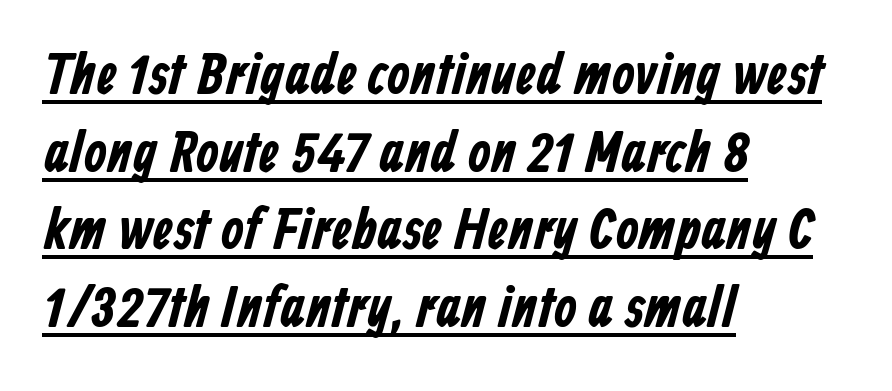
The image shows 58 px condensed sans-serif type; set left-aligned, normal line spacing (1.34x), normal letter spacing, underlined; low stroke contrast and a medium x-height.
